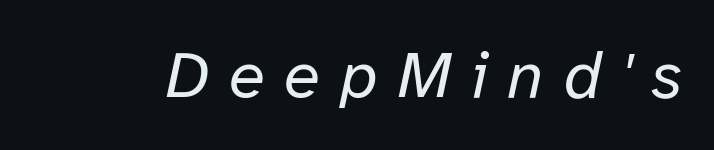
{"italic": "yes", "lean": "right", "slant_degrees": 12, "bold": "no", "weight": "regular", "width": "normal", "stroke_contrast": "low", "x_height": "medium", "monospaced": "no", "underline": "no", "letter_spacing": "wide", "letter_spacing_em": 0.3, "glyph_px": 66}
